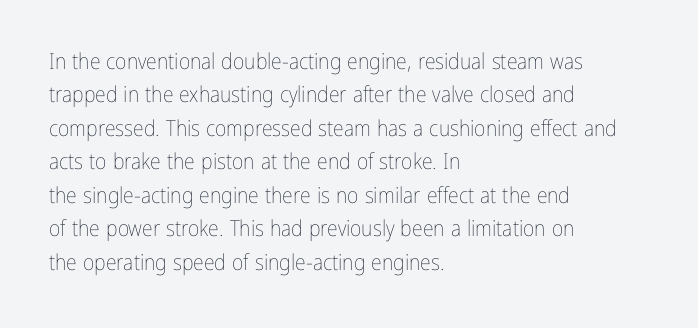
Summary of vertical rhythm: regular, with standard interline spacing. No extra ink here — the face is not bold. Quick note: not italic, upright. Horizontal alignment here is leftward, the default for most running prose.
